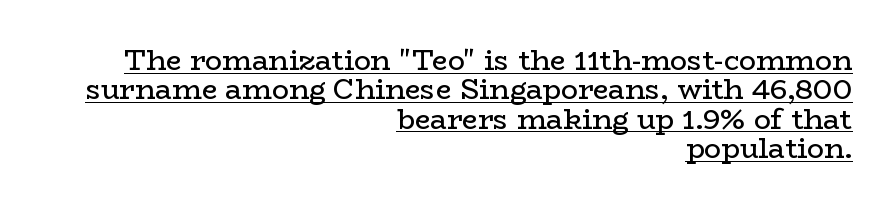
Q: Is the text bold? A: No.
Q: Is the text italic (slanted)? A: No, it is upright.
Q: Is the typeface a serif or a sans-serif typeface? A: Serif.
Q: Is the text underlined? A: Yes.
Q: How is the paragraph aligned? A: Right-aligned.
Q: Is the spacing between letters normal or unusually wide? A: Normal.
Q: Is the spacing between lines tight, normal or loose? A: Tight.
Q: Width (condensed, normal, or wide)? A: Wide.
Q: Stroke contrast? A: Low.
Q: x-height? A: Medium.
Q: Monospaced? A: No.
